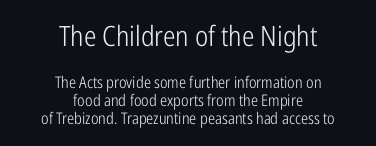
No italicization has been applied; the sample stays upright. The passage shown is typeset with a sans-serif family. Each letter keeps its own natural width here, so spacing adapts to shape. These two chunks differ in scale, with the top chunk taking the larger measure. Casual observation: everything's sitting right in the middle.
